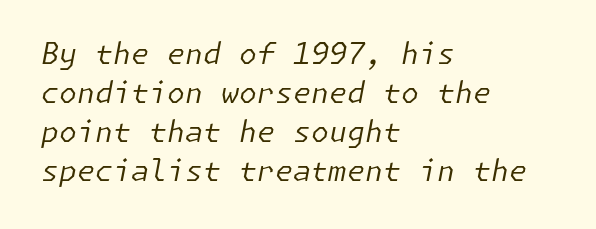
Q: Is the text bold? A: No.
Q: Is the text italic (slanted)? A: Yes, it leans right by about 11 degrees.
Q: Is the text underlined? A: No.
Q: How is the paragraph aligned? A: Left-aligned.
Q: Is the spacing between letters normal or unusually wide? A: Normal.
Q: Is the spacing between lines tight, normal or loose? A: Normal.
Q: Width (condensed, normal, or wide)? A: Normal.
Q: Stroke contrast? A: Low.
Q: x-height? A: Medium.
